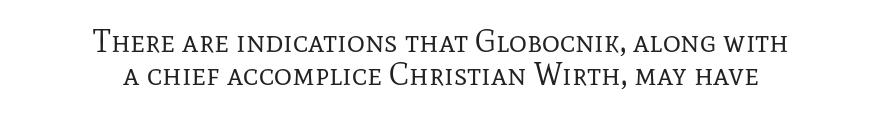
What stands out about the letter spacing? Nothing — it is the standard amount. Posture: straight, roman, zero tilt. The font is comparable to plain body text, perhaps lighter. These lines huddle together more closely than default settings would place them. The font family rendered here belongs to the serif group.
